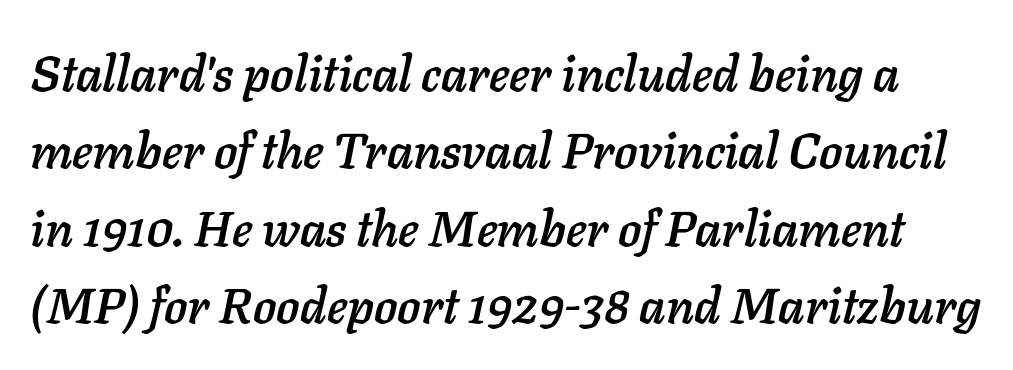
{"italic": "yes", "lean": "right", "slant_degrees": 11, "width": "normal", "stroke_contrast": "low", "x_height": "medium", "monospaced": "no", "underline": "no", "line_spacing": "normal", "line_spacing_ratio": 1.58, "letter_spacing": "normal", "letter_spacing_em": 0.0, "glyph_px": 49}
